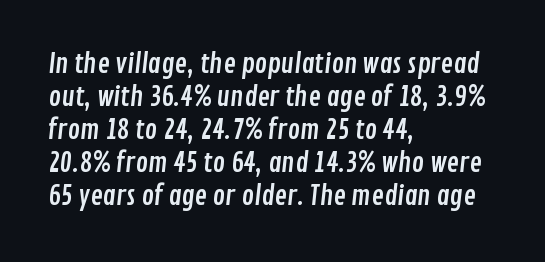
{"underline": "no", "align": "left", "line_spacing": "normal", "line_spacing_ratio": 1.27, "letter_spacing": "normal", "letter_spacing_em": 0.0, "glyph_px": 26}
